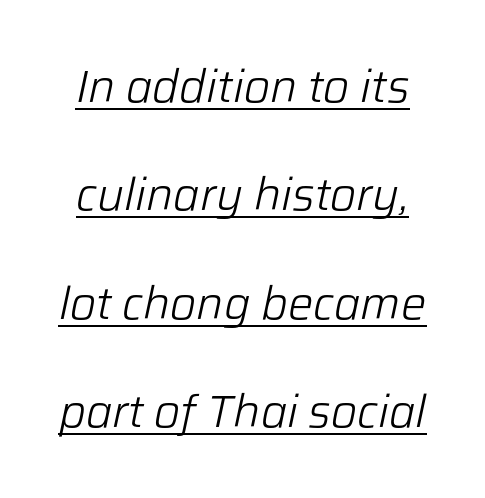
The image shows 45 px light type, italic (leaning right); set loose line spacing (2.41x), normal letter spacing, underlined; low stroke contrast and a medium x-height.
